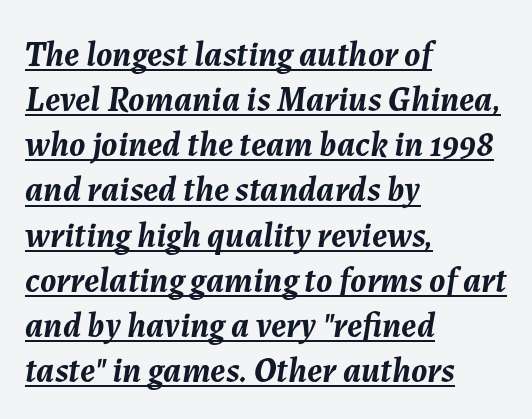
Successive baselines arrive at the customary interval. The setting favours the left margin, as ordinary paragraphs usually do. Is this a fixed-width face? No — the glyphs have proportional, varying widths. Glyph-to-glyph distance matches everyday printed text. The typesetting leans heavy: a genuine bold. The string is rendered with underlining switched on.
